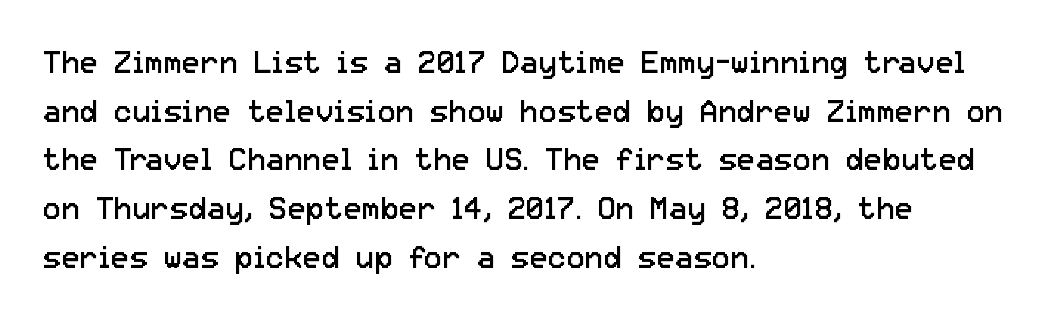
The image shows 31 px regular-weight sans-serif type, upright; set left-aligned, normal line spacing (1.57x), normal letter spacing, not underlined; low stroke contrast and a medium x-height.
